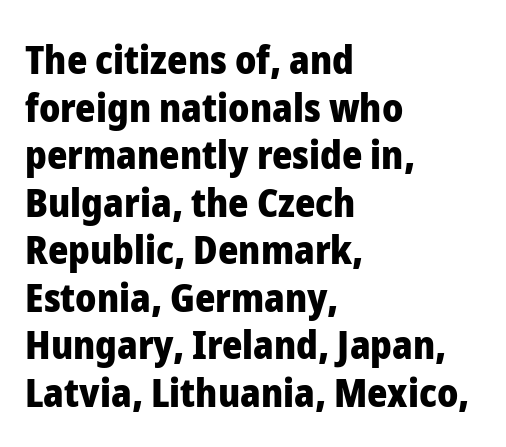
The image shows 39 px heavy sans-serif type, upright; set left-aligned, line spacing 1.22x, normal letter spacing, not underlined; low stroke contrast and a medium x-height.
